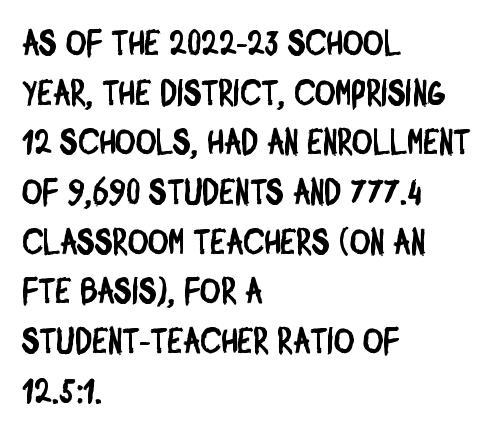
Q: Is the typeface a serif or a sans-serif typeface? A: Sans-serif.
Q: Is the text underlined? A: No.
Q: How is the paragraph aligned? A: Left-aligned.
Q: Is the spacing between letters normal or unusually wide? A: Normal.
Q: Is the spacing between lines tight, normal or loose? A: Normal.
Q: Width (condensed, normal, or wide)? A: Condensed.
Q: Stroke contrast? A: Low.
Q: x-height? A: Large.
Q: Monospaced? A: No.
